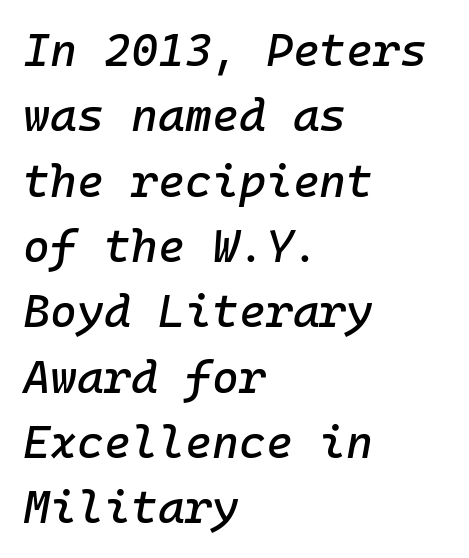
The text carries the slant typical of an italic or oblique font. These lines are rendered in a fixed-pitch font. The space between consecutive lines is moderate. Line starts are locked; line ends wander. You could call the tracking neutral — neither tight nor loose.
